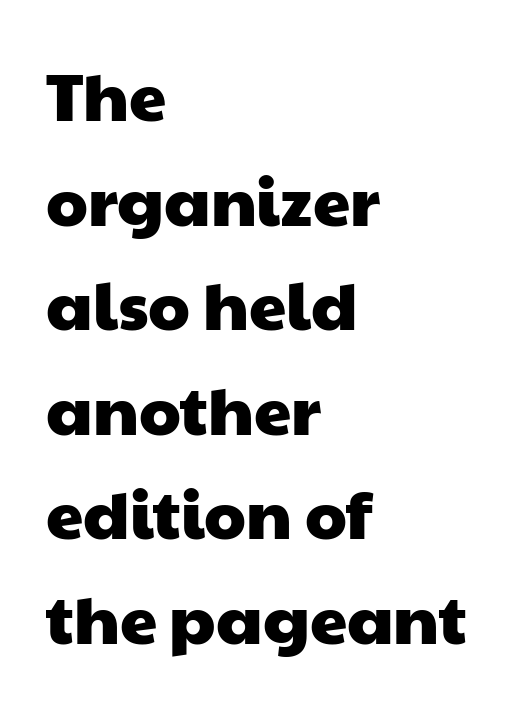
Rows of type keep a routine distance in the vertical direction. These lines are rendered in a variable-pitch font. The zone under the glyphs is completely vacant. To sum up the face: it is a sans, with no serifs. A student would call this left alignment; a typographer would say flush left, rag right.
